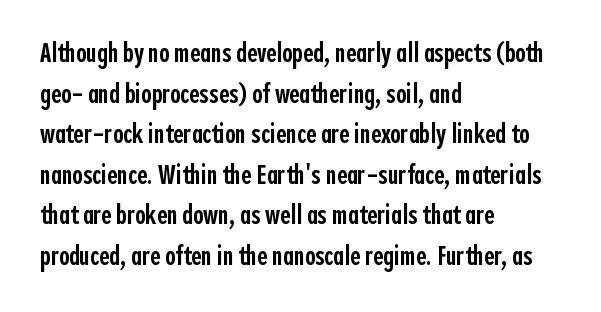
{"serif": "no", "italic": "no", "bold": "semi", "weight": "semibold", "width": "condensed", "x_height": "medium", "monospaced": "no", "underline": "no", "align": "left", "line_spacing": "normal", "line_spacing_ratio": 1.45, "letter_spacing": "normal", "letter_spacing_em": 0.0, "glyph_px": 28}
